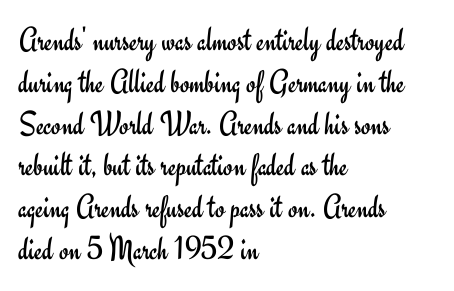
Every row of glyphs begins at an identical x-position on the left. Words appear dense and cohesive because spacing is normal. Descenders hang freely into open space. Nope, no serifs anywhere on these letters.
